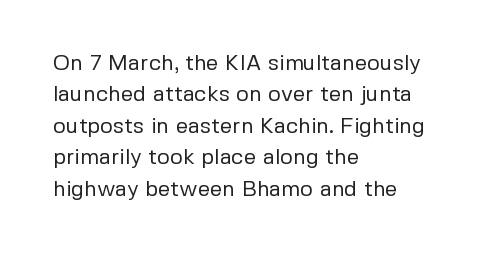
The image shows 22 px text type, upright; set left-aligned, normal line spacing (1.43x), normal letter spacing, not underlined.
